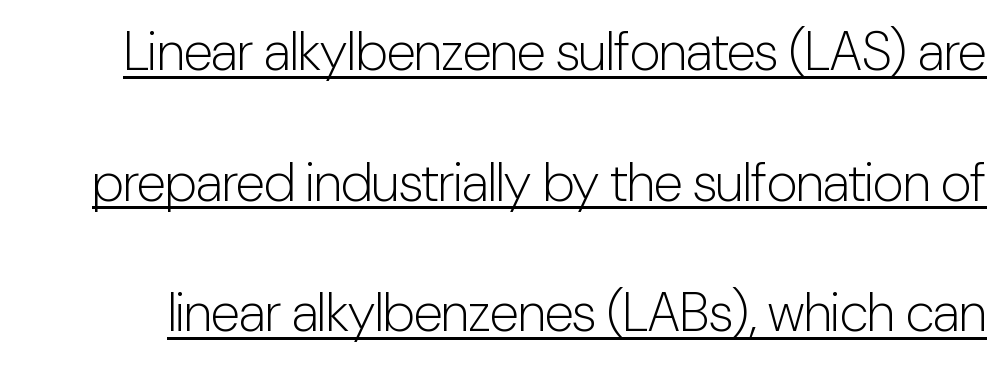
{"serif": "no", "italic": "no", "bold": "no", "weight": "light", "width": "condensed", "stroke_contrast": "low", "x_height": "medium", "monospaced": "no", "underline": "yes", "line_spacing": "loose", "line_spacing_ratio": 2.42, "letter_spacing": "normal", "letter_spacing_em": 0.0, "glyph_px": 54}
